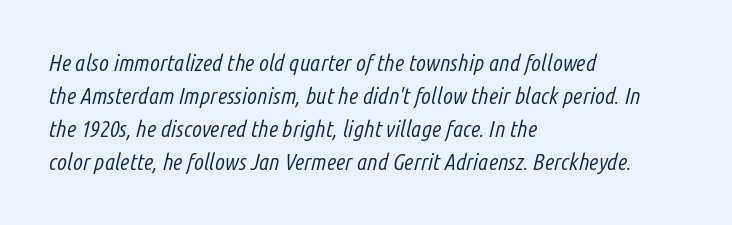
Q: Is the text bold? A: No.
Q: Is the text italic (slanted)? A: Yes, it leans right by about 14 degrees.
Q: Is the text underlined? A: No.
Q: How is the paragraph aligned? A: Left-aligned.
Q: Is the spacing between letters normal or unusually wide? A: Normal.
Q: Is the spacing between lines tight, normal or loose? A: Normal.
